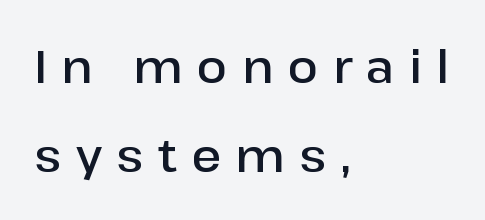
The image shows 45 px semibold sans-serif type, upright; set left-aligned, loose line spacing (1.98x), unusually wide letter spacing (+0.32 em), not underlined; low stroke contrast and a medium x-height.
